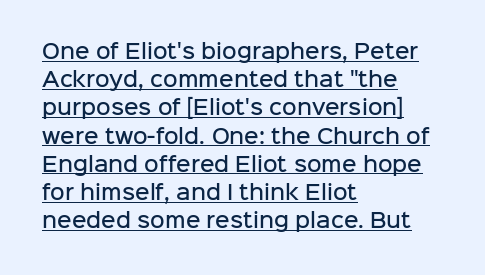
The image shows 20 px text type, upright; set left-aligned, normal line spacing (1.41x), normal letter spacing, underlined.
